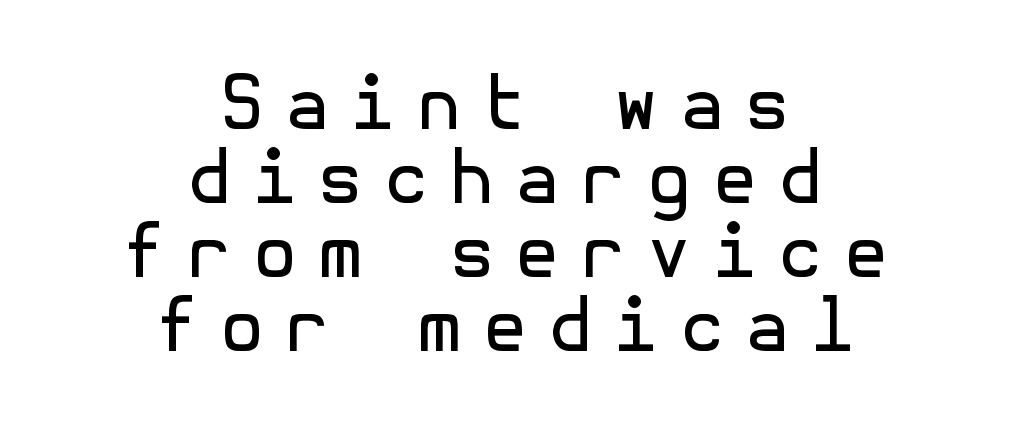
Q: Is the text bold? A: No.
Q: Is the text italic (slanted)? A: No, it is upright.
Q: Is the typeface a serif or a sans-serif typeface? A: Sans-serif.
Q: Is the text underlined? A: No.
Q: How is the paragraph aligned? A: Centered.
Q: Is the spacing between letters normal or unusually wide? A: Unusually wide.
Q: Is the spacing between lines tight, normal or loose? A: Tight.
Q: Width (condensed, normal, or wide)? A: Normal.
Q: x-height? A: Medium.
